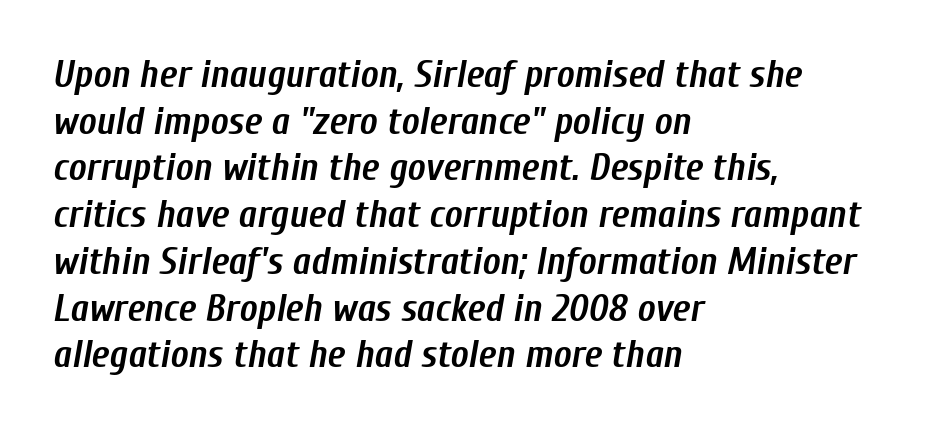
Plenty of ink on the page — the face is bold. Slant detected: the letters are inclined. The tracking reads as untouched default to a designer's eye. Horizontally, the lines are justified to the leading edge only. Each letter keeps its own natural width here, so spacing adapts to shape. Check the space under the baseline: it is left empty.
